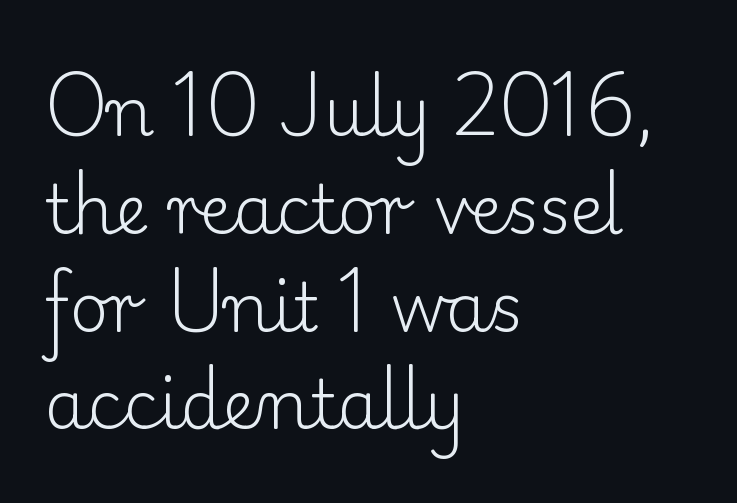
{"italic": "no", "bold": "no", "weight": "light", "width": "normal", "stroke_contrast": "low", "x_height": "small", "monospaced": "no", "underline": "no", "align": "left", "line_spacing": "normal", "line_spacing_ratio": 1.46, "letter_spacing": "normal", "letter_spacing_em": 0.0, "glyph_px": 67}
